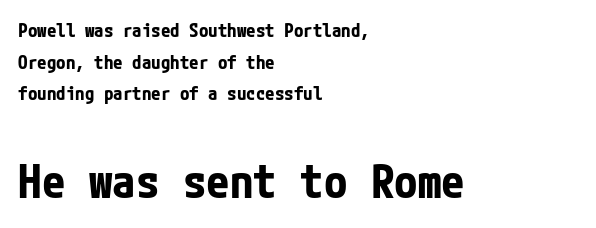
Caption: upper text group reduced, lower text group enlarged. This rendering leaves character spacing at its baseline value. Summary of vertical rhythm: regular, with standard interline spacing. A typesetter would mark this as roman, not italic.
